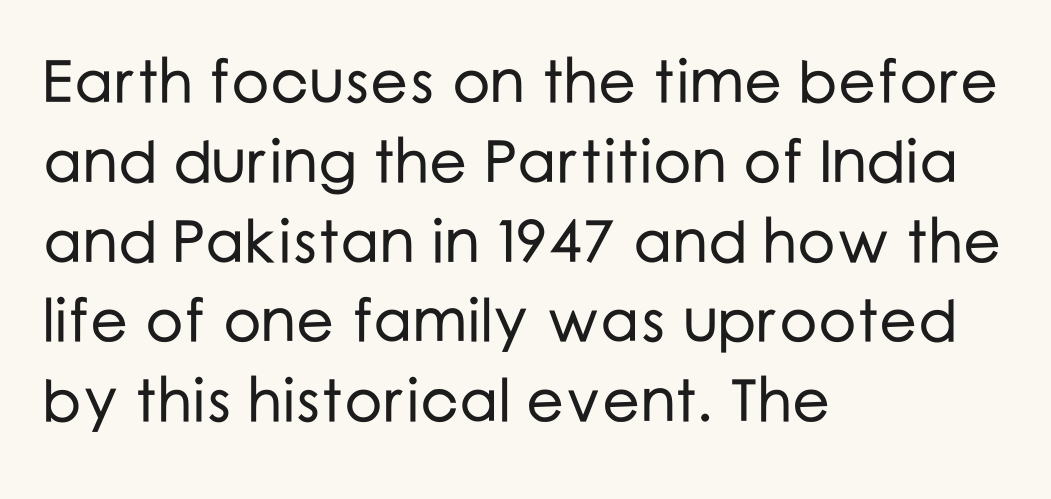
{"serif": "no", "italic": "no", "width": "normal", "stroke_contrast": "low", "x_height": "medium", "monospaced": "no", "underline": "no", "align": "left", "line_spacing": "normal", "line_spacing_ratio": 1.33, "letter_spacing": "normal", "letter_spacing_em": 0.0, "glyph_px": 60}
